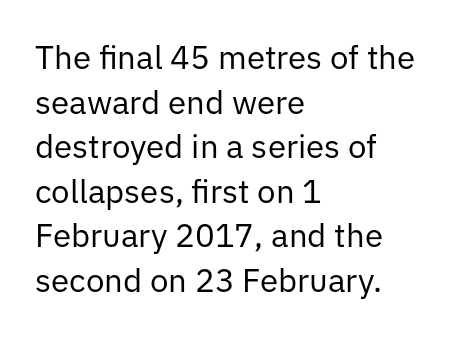
The image shows 33 px regular-weight sans-serif type, upright; set left-aligned, normal line spacing (1.35x), normal letter spacing, not underlined; low stroke contrast and a medium x-height.
